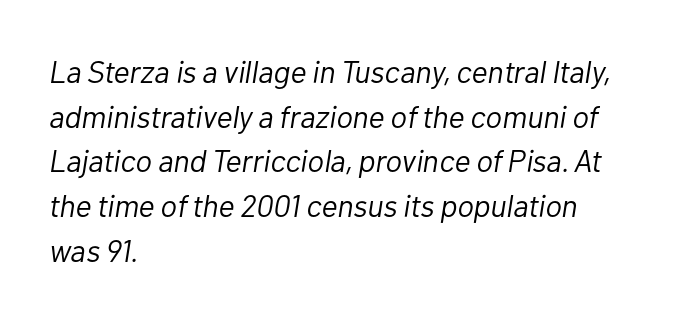
The image shows 31 px light type, italic (leaning right); set left-aligned, normal line spacing (1.44x), normal letter spacing, not underlined; low stroke contrast and a medium x-height.
